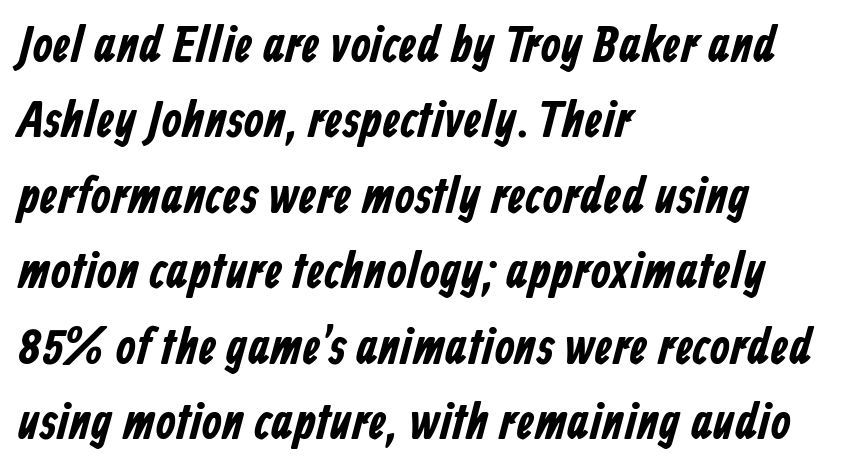
Q: Is the typeface a serif or a sans-serif typeface? A: Sans-serif.
Q: Is the text underlined? A: No.
Q: How is the paragraph aligned? A: Left-aligned.
Q: Is the spacing between letters normal or unusually wide? A: Normal.
Q: Is the spacing between lines tight, normal or loose? A: Normal.
Q: Width (condensed, normal, or wide)? A: Condensed.
Q: Stroke contrast? A: Low.
Q: x-height? A: Medium.
Q: Monospaced? A: No.
